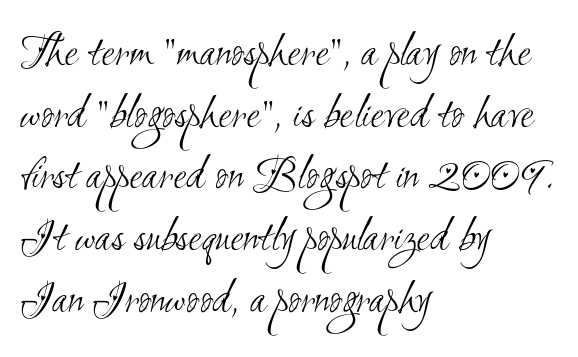
Q: Is the text bold? A: No.
Q: Is the typeface a serif or a sans-serif typeface? A: Sans-serif.
Q: Is the text underlined? A: No.
Q: How is the paragraph aligned? A: Left-aligned.
Q: Is the spacing between letters normal or unusually wide? A: Normal.
Q: Is the spacing between lines tight, normal or loose? A: Normal.
Q: Width (condensed, normal, or wide)? A: Condensed.
Q: Stroke contrast? A: Medium.
Q: x-height? A: Small.
Q: Monospaced? A: No.
